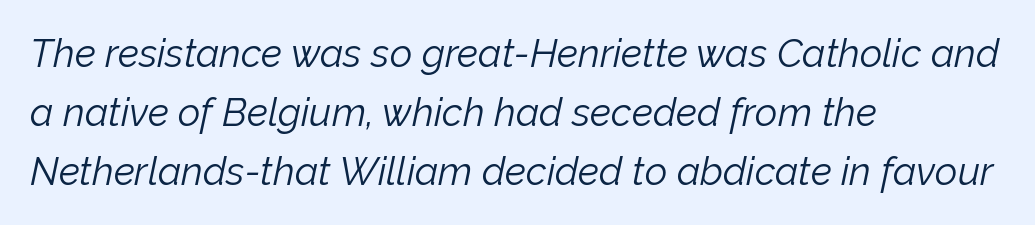
The image shows 39 px light type, italic (leaning right); set left-aligned, normal line spacing (1.51x), normal letter spacing, not underlined; low stroke contrast and a medium x-height.
